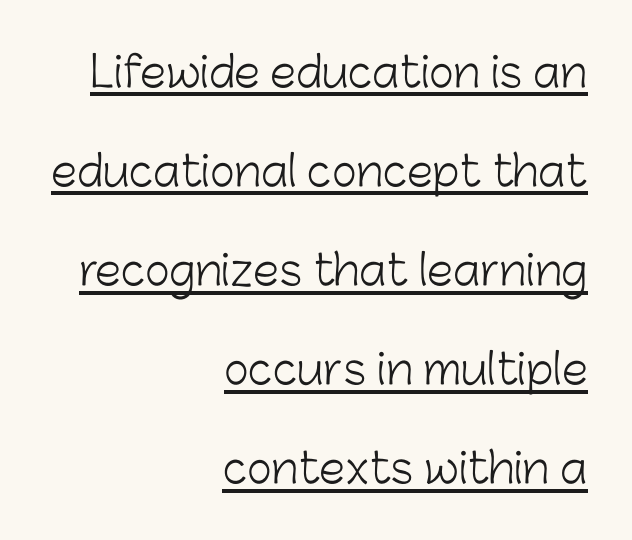
{"serif": "no", "italic": "no", "bold": "no", "weight": "light", "width": "normal", "stroke_contrast": "low", "x_height": "medium", "monospaced": "no", "underline": "yes", "align": "right", "line_spacing": "loose", "line_spacing_ratio": 2.36, "letter_spacing": "normal", "letter_spacing_em": 0.0, "glyph_px": 42}
